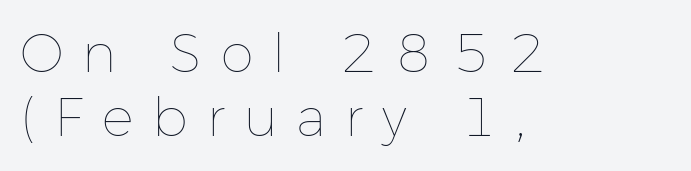
{"italic": "no", "bold": "no", "weight": "thin", "width": "normal", "stroke_contrast": "low", "x_height": "medium", "monospaced": "no", "underline": "no", "align": "left", "line_spacing_ratio": 1.21, "letter_spacing": "wide", "letter_spacing_em": 0.36, "glyph_px": 53}
